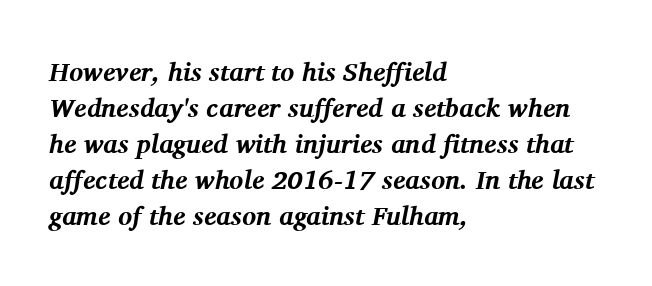
Q: Is the text bold? A: Yes.
Q: Is the text italic (slanted)? A: Yes, it leans right by about 11 degrees.
Q: Is the text underlined? A: No.
Q: How is the paragraph aligned? A: Left-aligned.
Q: Is the spacing between letters normal or unusually wide? A: Normal.
Q: Is the spacing between lines tight, normal or loose? A: Normal.
